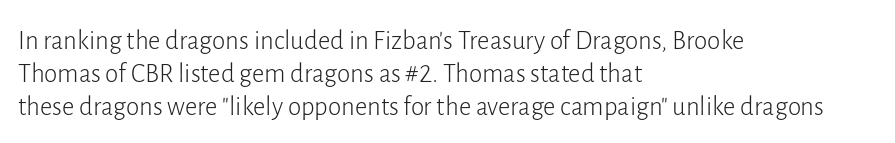
The image shows 27 px text type, upright; set left-aligned, line spacing 1.23x, normal letter spacing, not underlined.
